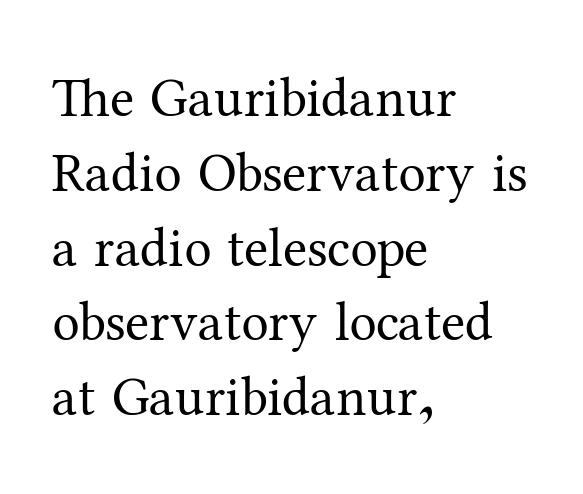
Interline gaps are of average width in this sample. Proportional: the letters do not fall into vertical columns. Letter spacing: default. The face used here is seriffed, in the tradition of book romans.
